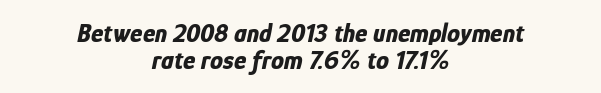
{"italic": "yes", "lean": "right", "slant_degrees": 12, "bold": "yes", "underline": "no", "align": "center", "line_spacing": "tight", "line_spacing_ratio": 1.02, "letter_spacing": "normal", "letter_spacing_em": 0.0, "glyph_px": 26}
